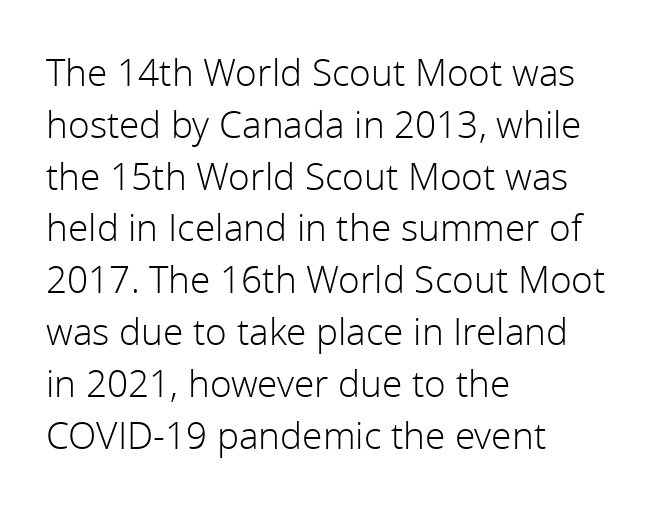
{"serif": "no", "italic": "no", "bold": "no", "weight": "light", "width": "normal", "x_height": "medium", "monospaced": "no", "underline": "no", "align": "left", "line_spacing": "normal", "line_spacing_ratio": 1.4, "letter_spacing": "normal", "letter_spacing_em": 0.0, "glyph_px": 37}
